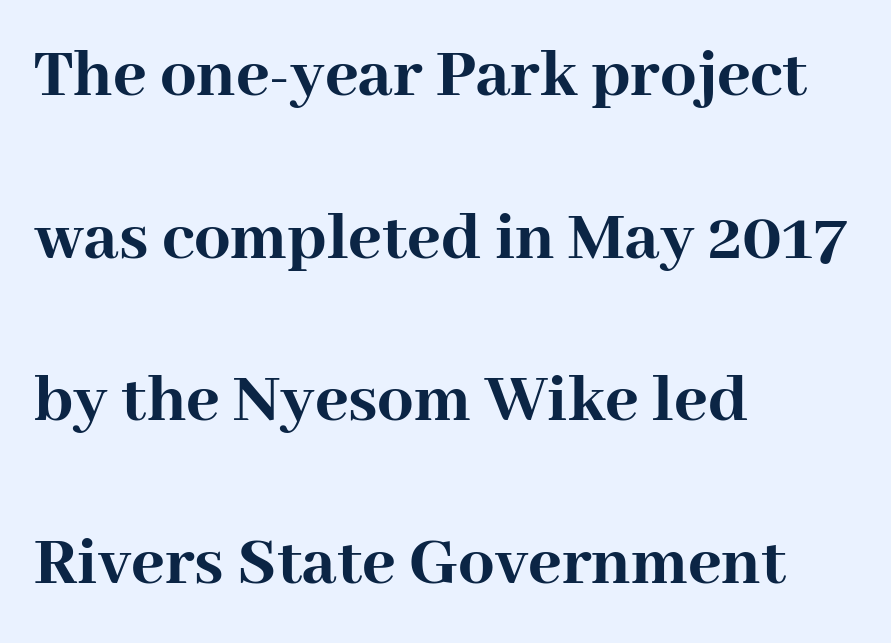
The image shows 72 px semibold serif type, upright; set left-aligned, loose line spacing (2.26x), normal letter spacing, not underlined; high stroke contrast and a medium x-height.
